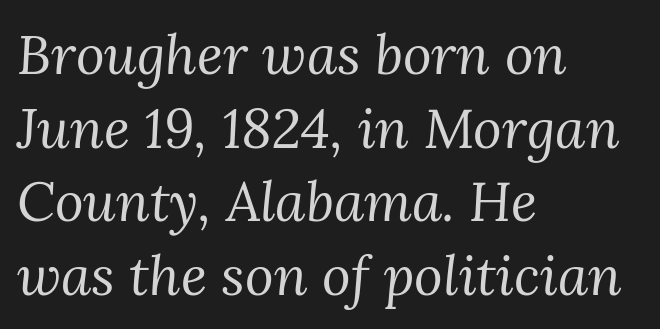
The text carries the slant typical of an italic or oblique font. Stems here are at most as thick as an everyday book face. Each letter keeps its own natural width here, so spacing adapts to shape. Students, observe: this is what conventionally led text looks like. Letters rest on an invisible, unmarked baseline.
